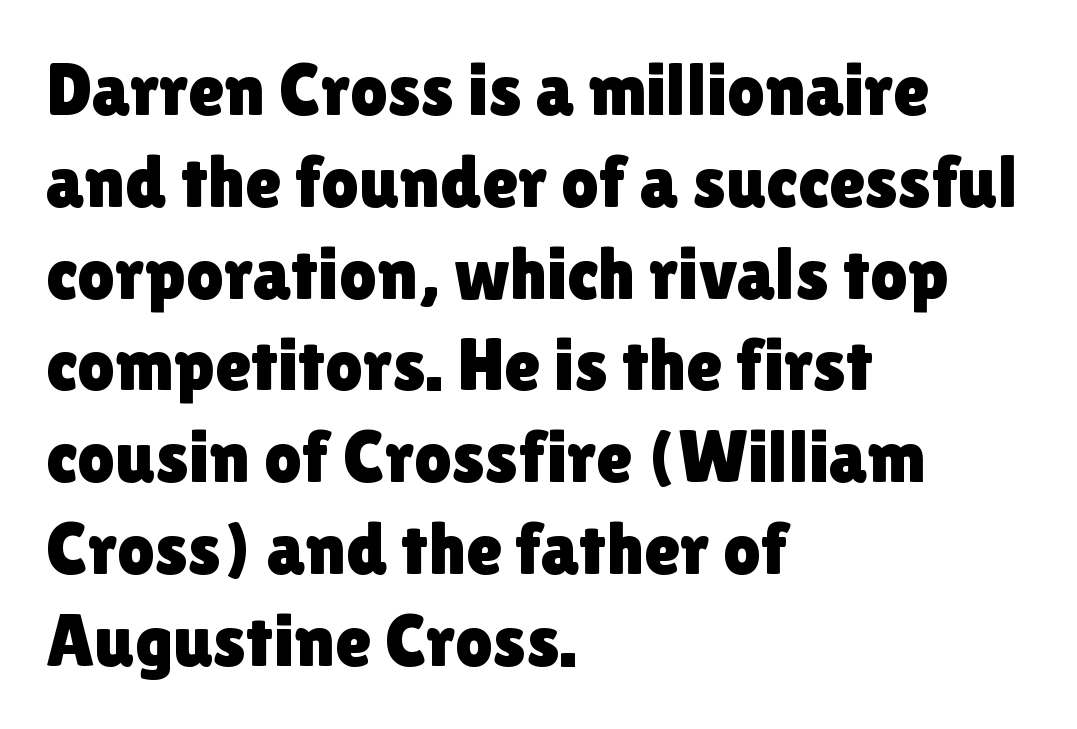
{"serif": "no", "italic": "no", "width": "normal", "x_height": "medium", "monospaced": "no", "underline": "no", "align": "left", "line_spacing_ratio": 1.24, "letter_spacing": "normal", "letter_spacing_em": 0.0, "glyph_px": 74}
